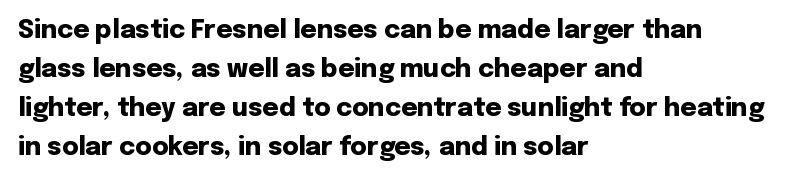
{"italic": "no", "bold": "yes", "underline": "no", "align": "left", "line_spacing": "normal", "line_spacing_ratio": 1.56, "letter_spacing": "normal", "letter_spacing_em": 0.0, "glyph_px": 25}
